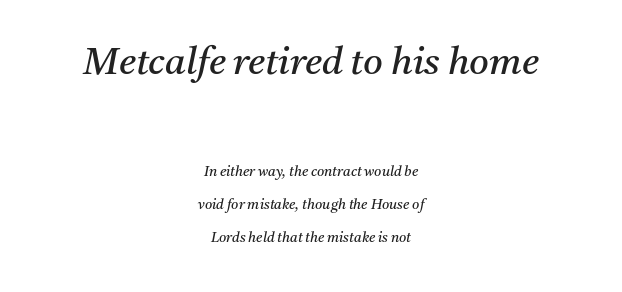
Q: Is the text bold? A: No.
Q: Is the text italic (slanted)? A: Yes, it leans right by about 11 degrees.
Q: Is the typeface a serif or a sans-serif typeface? A: Serif.
Q: Is the text underlined? A: No.
Q: How is the paragraph aligned? A: Centered.
Q: Is the spacing between letters normal or unusually wide? A: Normal.
Q: Is the spacing between lines tight, normal or loose? A: Loose.
Q: Which block of text is set in a larger size, the first (top) or the second (bottom)? A: The first (top) one.
Q: Width (condensed, normal, or wide)? A: Normal.
Q: Stroke contrast? A: Medium.
Q: x-height? A: Medium.
Q: Monospaced? A: No.
